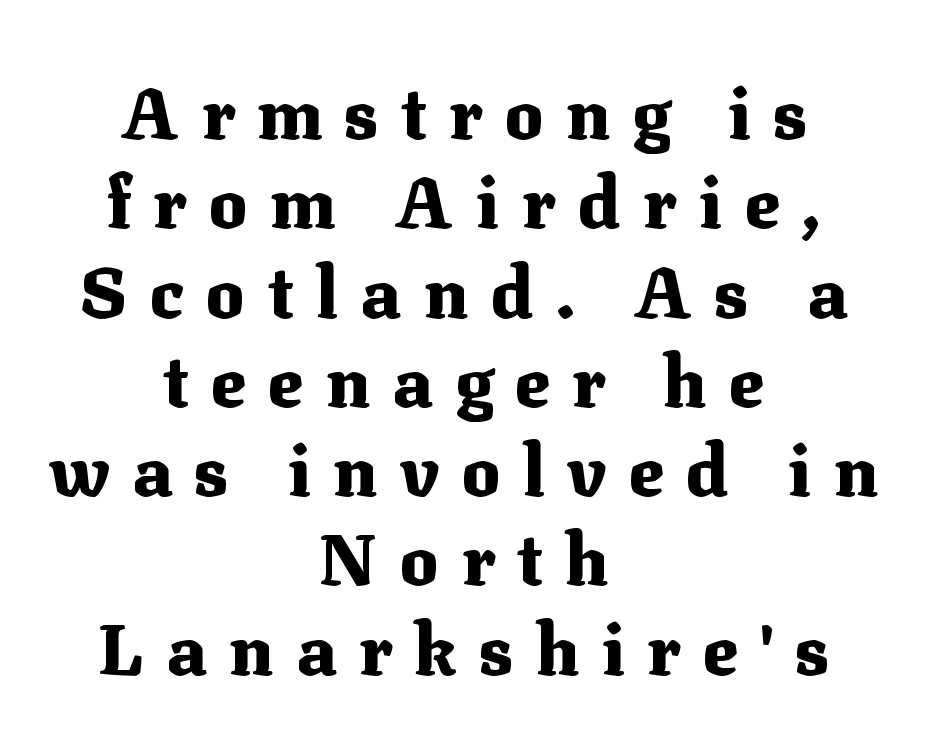
Q: Is the text bold? A: Yes.
Q: Is the text italic (slanted)? A: No, it is upright.
Q: Is the typeface a serif or a sans-serif typeface? A: Serif.
Q: Is the text underlined? A: No.
Q: How is the paragraph aligned? A: Centered.
Q: Is the spacing between letters normal or unusually wide? A: Unusually wide.
Q: Width (condensed, normal, or wide)? A: Normal.
Q: Stroke contrast? A: Medium.
Q: x-height? A: Medium.
Q: Monospaced? A: No.
